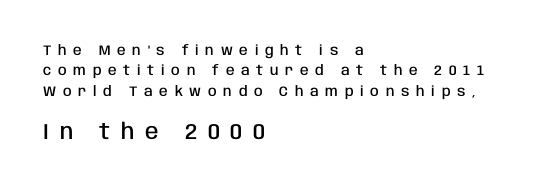
The image shows 22 px text type, upright; set left-aligned, normal line spacing (1.45x), unusually wide letter spacing (+0.48 em), not underlined; the second (bottom) block is 1.57x larger.
